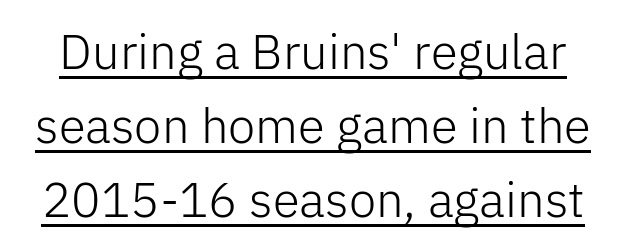
Q: Is the text bold? A: No.
Q: Is the text italic (slanted)? A: No, it is upright.
Q: Is the typeface a serif or a sans-serif typeface? A: Sans-serif.
Q: Is the text underlined? A: Yes.
Q: Is the spacing between letters normal or unusually wide? A: Normal.
Q: Is the spacing between lines tight, normal or loose? A: Normal.
Q: Width (condensed, normal, or wide)? A: Normal.
Q: Stroke contrast? A: Low.
Q: x-height? A: Medium.
Q: Monospaced? A: No.
